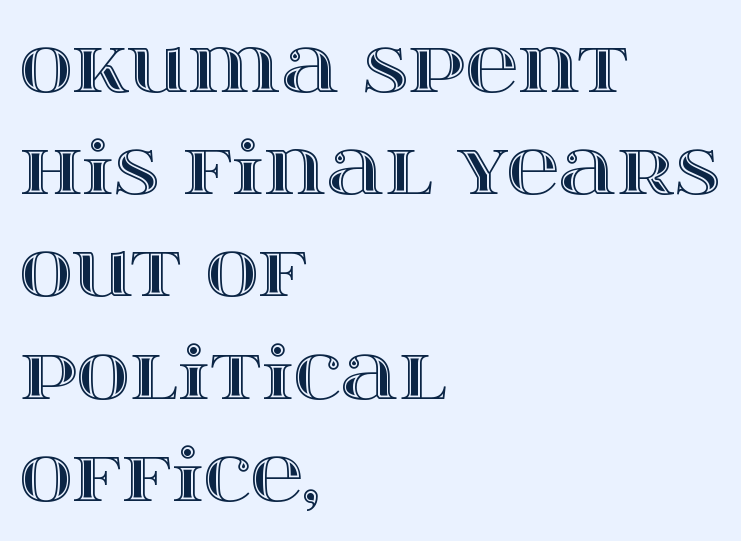
Posture: straight, roman, zero tilt. A student would call this left alignment; a typographer would say flush left, rag right. What's the leading like? Ordinary, nothing unusual. A clean baseline with only descenders dipping below it. The rendering uses natural spacing where letterforms have individual widths. How are the letters spaced? Ordinarily, with no added tracking.
